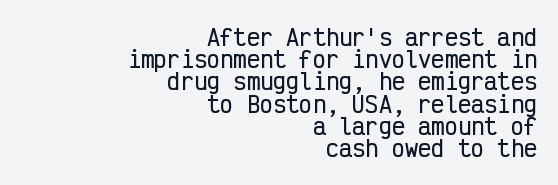
The image shows 22 px text type, upright; set right-aligned, tight line spacing (1.01x), normal letter spacing, not underlined.
